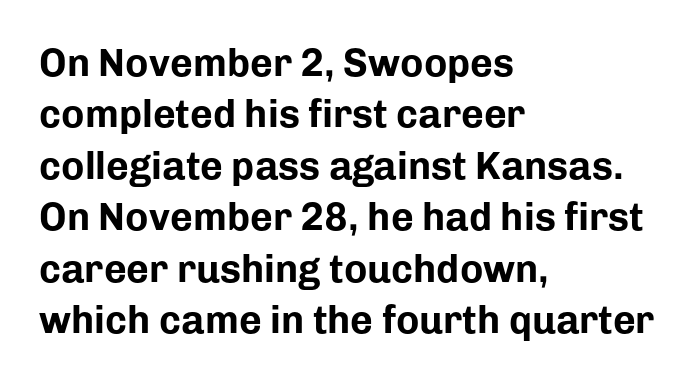
Q: Is the text bold? A: Yes.
Q: Is the text italic (slanted)? A: No, it is upright.
Q: Is the typeface a serif or a sans-serif typeface? A: Sans-serif.
Q: Is the text underlined? A: No.
Q: How is the paragraph aligned? A: Left-aligned.
Q: Is the spacing between letters normal or unusually wide? A: Normal.
Q: Is the spacing between lines tight, normal or loose? A: Normal.
Q: Width (condensed, normal, or wide)? A: Normal.
Q: Stroke contrast? A: Low.
Q: x-height? A: Medium.
Q: Monospaced? A: No.
